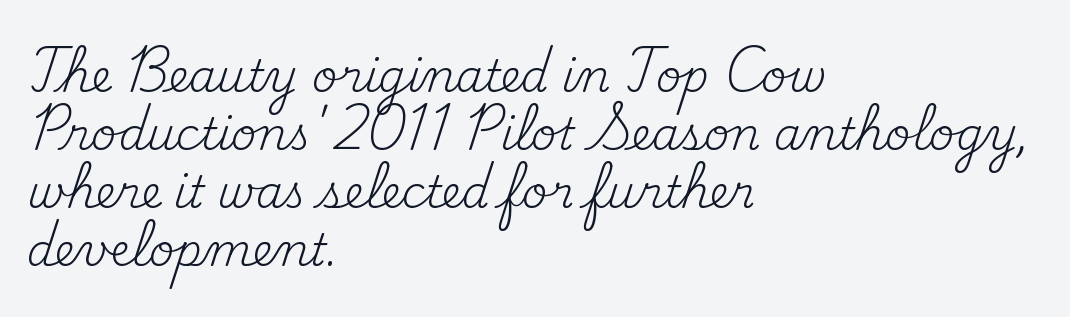
The image shows 44 px regular-weight serif type; set left-aligned, normal line spacing (1.32x), normal letter spacing, not underlined; medium stroke contrast and a small x-height.
